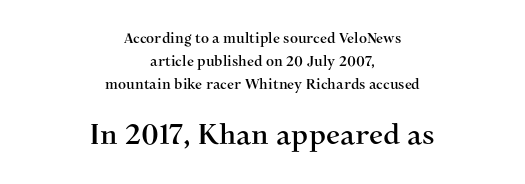
The image shows 28 px serif type, upright; set centered, normal line spacing (1.63x), normal letter spacing, not underlined; the second (bottom) block is 2.0x larger; medium stroke contrast and a medium x-height.
